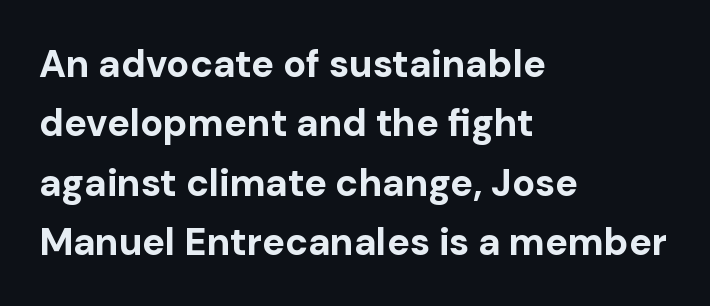
{"serif": "no", "italic": "no", "bold": "yes", "weight": "bold", "width": "normal", "stroke_contrast": "low", "x_height": "medium", "monospaced": "no", "underline": "no", "align": "left", "line_spacing": "normal", "line_spacing_ratio": 1.56, "letter_spacing": "normal", "letter_spacing_em": 0.0, "glyph_px": 38}
